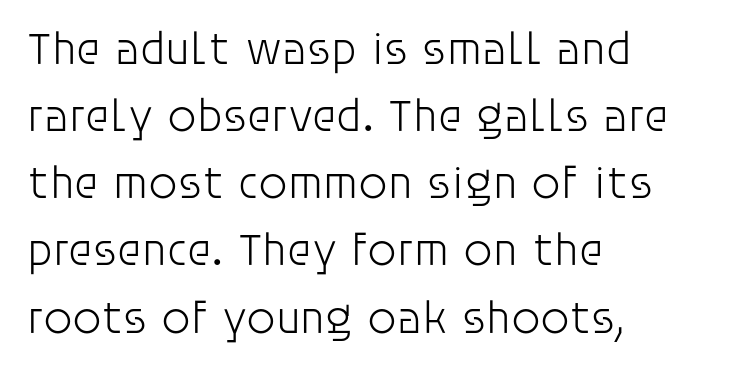
Heaviness? Minimal to ordinary, like unemphasized prose. Caption: standard tracking, unaltered. The typography opts for an upright posture over an oblique one. The foot of each line stays bare and open. Note: no serifs on the glyphs.
